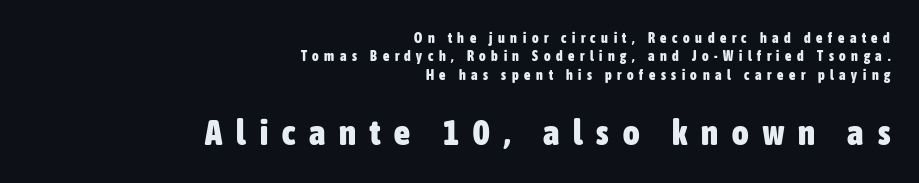
{"serif": "no", "italic": "no", "bold": "yes", "weight": "heavy", "width": "condensed", "stroke_contrast": "low", "x_height": "medium", "monospaced": "no", "underline": "no", "align": "right", "line_spacing": "normal", "line_spacing_ratio": 1.31, "letter_spacing": "wide", "letter_spacing_em": 0.4, "larger_block": "second", "size_ratio": 2.5, "glyph_px": 35}
